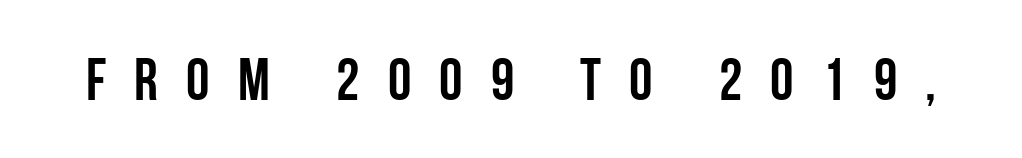
{"serif": "no", "italic": "no", "bold": "yes", "weight": "semibold", "width": "condensed", "stroke_contrast": "low", "x_height": "large", "monospaced": "no", "underline": "no", "letter_spacing": "wide", "letter_spacing_em": 0.48, "glyph_px": 59}
